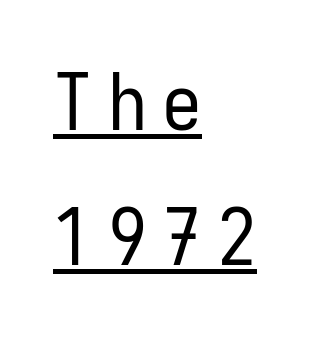
Q: Is the text bold? A: No.
Q: Is the text italic (slanted)? A: No, it is upright.
Q: Is the typeface a serif or a sans-serif typeface? A: Sans-serif.
Q: Is the text underlined? A: Yes.
Q: How is the paragraph aligned? A: Left-aligned.
Q: Width (condensed, normal, or wide)? A: Condensed.
Q: Stroke contrast? A: Low.
Q: x-height? A: Medium.
Q: Monospaced? A: Yes.
